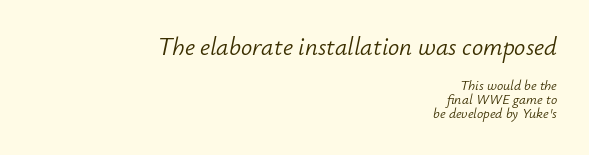
{"italic": "yes", "lean": "right", "slant_degrees": 12, "bold": "no", "underline": "no", "align": "right", "line_spacing": "tight", "line_spacing_ratio": 1.0, "letter_spacing": "normal", "letter_spacing_em": 0.0, "larger_block": "first", "size_ratio": 1.79, "glyph_px": 25}
